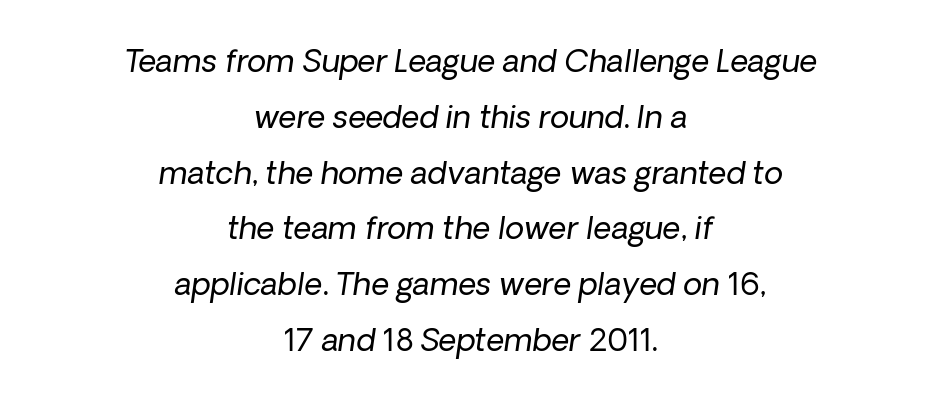
{"italic": "yes", "lean": "right", "slant_degrees": 8, "bold": "no", "weight": "regular", "width": "normal", "stroke_contrast": "low", "x_height": "medium", "monospaced": "no", "underline": "no", "align": "center", "line_spacing_ratio": 1.8, "letter_spacing": "normal", "letter_spacing_em": 0.0, "glyph_px": 31}
